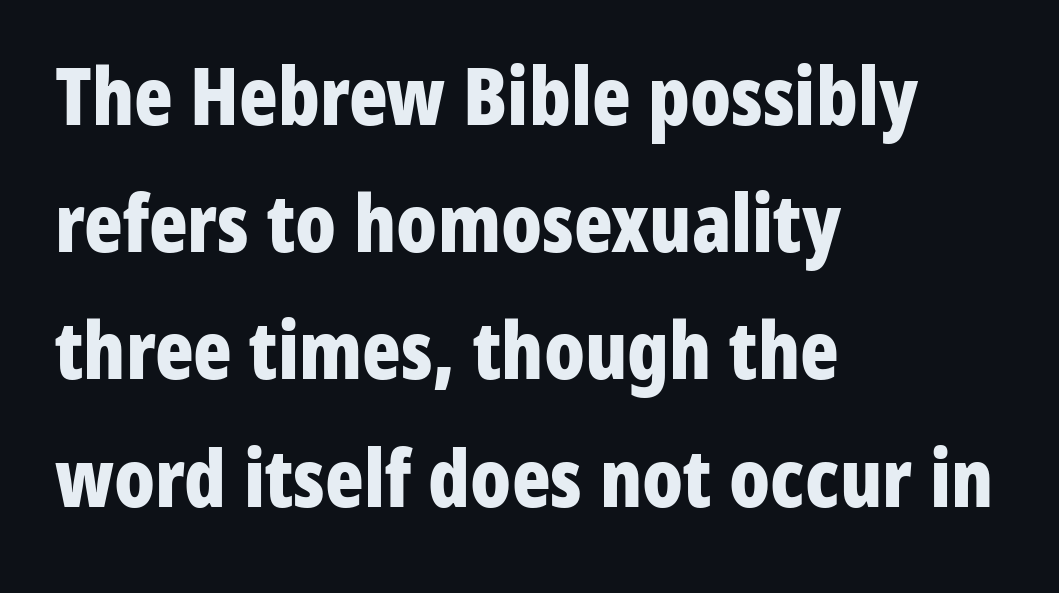
The leading is moderate, giving the passage an even texture. Ordinary non-slanted type is in use. Varying glyph widths throughout — classic text-font behaviour. Heft: maximum for text — a bold. Plain, unruled lines of type.
